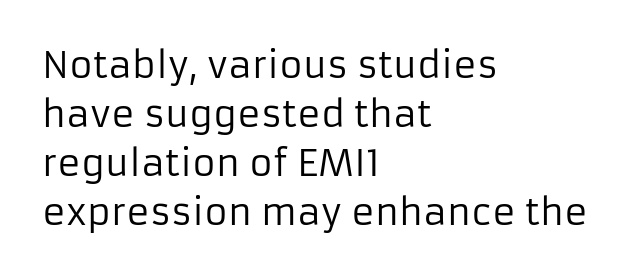
The lines sit at an ordinary, default distance from one another. The area under the type is left untouched. Visually the block forms a straight wall on the left and a jagged coastline on the right. Tracking here is standard; glyphs follow each other at the usual distance.
